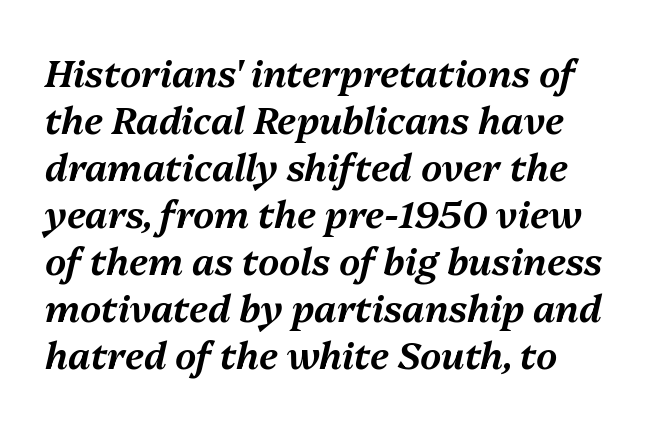
Italic? Definitely — the glyphs are oblique. Normally led — the rows are evenly, conventionally spaced. Does the copy run flush right? No — it runs flush left. Caption: standard tracking, unaltered. Is this a fixed-width face? No — the glyphs have proportional, varying widths.
